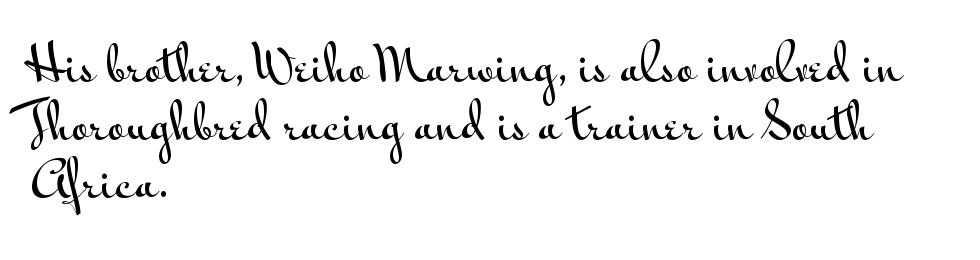
{"serif": "no", "width": "wide", "stroke_contrast": "medium", "x_height": "small", "monospaced": "no", "underline": "no", "align": "left", "line_spacing_ratio": 1.21, "letter_spacing": "normal", "letter_spacing_em": 0.0, "glyph_px": 48}
